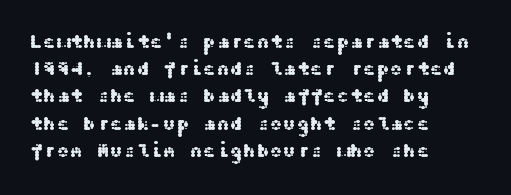
{"italic": "no", "underline": "no", "align": "left", "line_spacing": "normal", "line_spacing_ratio": 1.36, "letter_spacing": "normal", "letter_spacing_em": 0.0, "glyph_px": 20}
